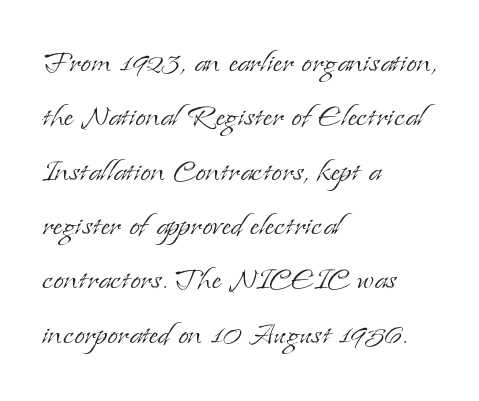
Q: Is the text bold? A: No.
Q: Is the text italic (slanted)? A: Yes.
Q: Is the typeface a serif or a sans-serif typeface? A: Serif.
Q: Is the text underlined? A: No.
Q: How is the paragraph aligned? A: Left-aligned.
Q: Is the spacing between letters normal or unusually wide? A: Normal.
Q: Is the spacing between lines tight, normal or loose? A: Normal.
Q: Width (condensed, normal, or wide)? A: Normal.
Q: Stroke contrast? A: Low.
Q: x-height? A: Small.
Q: Monospaced? A: No.
